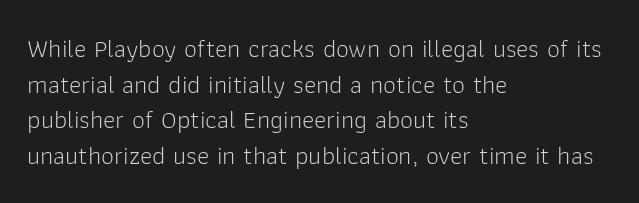
Q: Is the text bold? A: No.
Q: Is the text italic (slanted)? A: No, it is upright.
Q: Is the text underlined? A: No.
Q: How is the paragraph aligned? A: Left-aligned.
Q: Is the spacing between letters normal or unusually wide? A: Normal.
Q: Is the spacing between lines tight, normal or loose? A: Normal.
